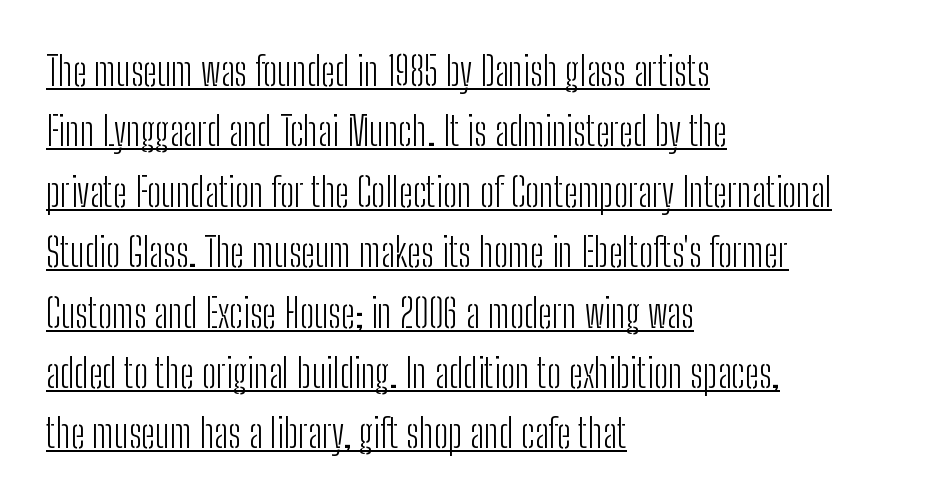
Q: Is the text bold? A: No.
Q: Is the text italic (slanted)? A: No, it is upright.
Q: Is the typeface a serif or a sans-serif typeface? A: Sans-serif.
Q: Is the text underlined? A: Yes.
Q: How is the paragraph aligned? A: Left-aligned.
Q: Is the spacing between letters normal or unusually wide? A: Normal.
Q: Is the spacing between lines tight, normal or loose? A: Normal.
Q: Width (condensed, normal, or wide)? A: Condensed.
Q: Stroke contrast? A: Low.
Q: x-height? A: Medium.
Q: Monospaced? A: No.
